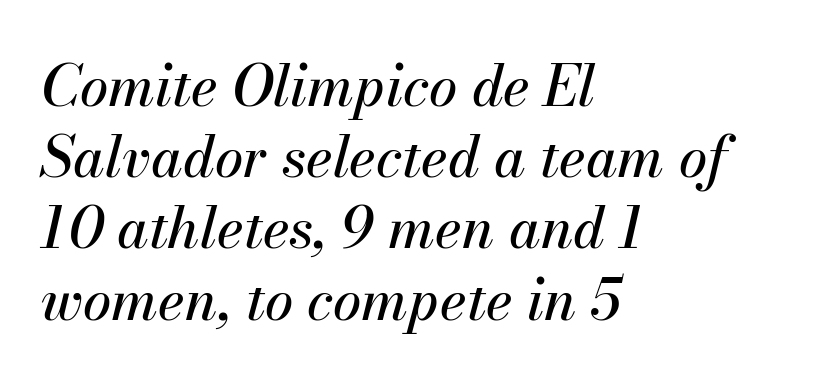
The image shows 57 px text type, italic (leaning right); set left-aligned, normal line spacing (1.25x), normal letter spacing, not underlined; medium stroke contrast and a small x-height.
